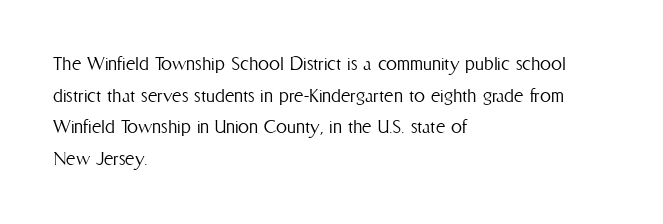
Ordinary non-slanted type is in use. Whoever set this chose a conventional vertical rhythm. Nothing unusual about the tracking: characters are spaced as the font intends. Every row of glyphs begins at an identical x-position on the left.
